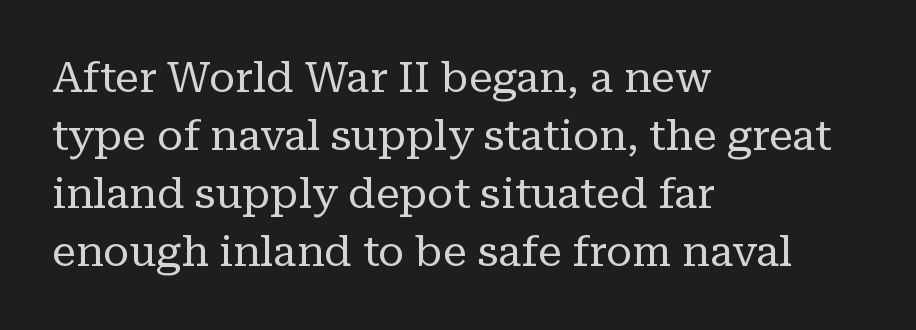
Q: Is the text bold? A: No.
Q: Is the text italic (slanted)? A: No, it is upright.
Q: Is the typeface a serif or a sans-serif typeface? A: Serif.
Q: Is the text underlined? A: No.
Q: How is the paragraph aligned? A: Left-aligned.
Q: Is the spacing between letters normal or unusually wide? A: Normal.
Q: Is the spacing between lines tight, normal or loose? A: Normal.
Q: Width (condensed, normal, or wide)? A: Normal.
Q: Stroke contrast? A: Low.
Q: x-height? A: Medium.
Q: Monospaced? A: No.
